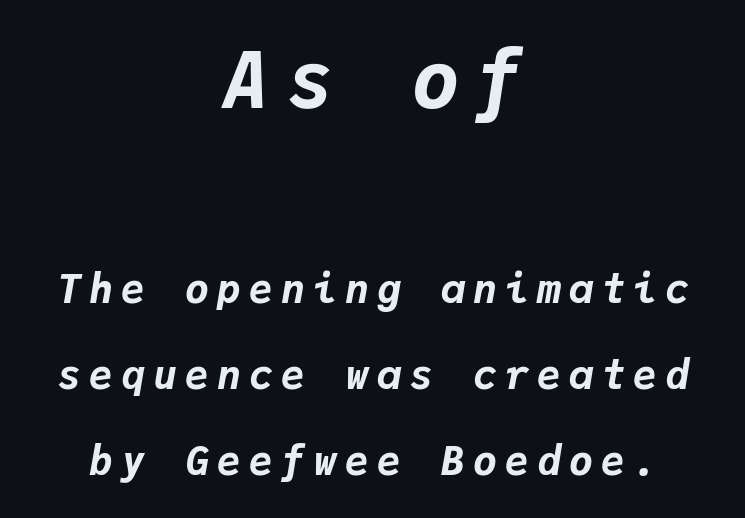
The image shows 79 px bold type, italic (leaning right), monospaced; set centered, loose line spacing (2.15x), unusually wide letter spacing (+0.2 em), not underlined; the first (top) block is 1.98x larger; low stroke contrast and a medium x-height.
